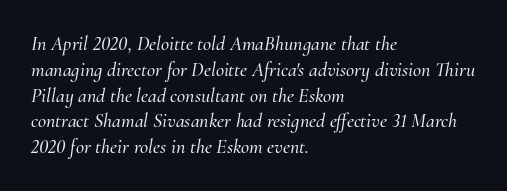
The image shows 20 px text type, italic (leaning right); set left-aligned, normal line spacing (1.29x), normal letter spacing, not underlined.
